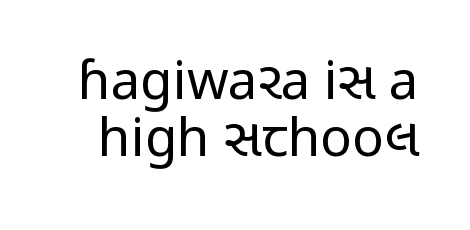
The image shows 53 px regular-weight, condensed sans-serif type, upright; set tight line spacing (1.08x), normal letter spacing, not underlined; low stroke contrast and a medium x-height.
